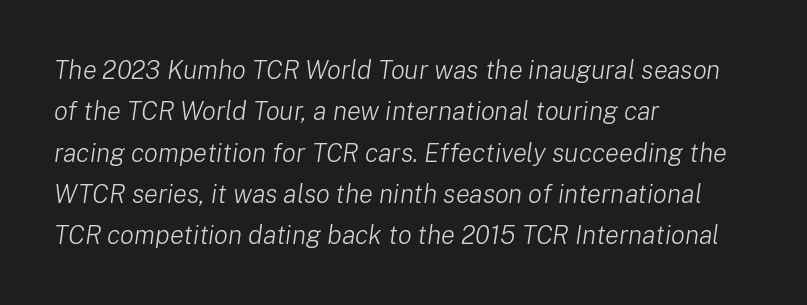
{"italic": "yes", "lean": "right", "slant_degrees": 8, "bold": "no", "underline": "no", "align": "left", "line_spacing": "normal", "line_spacing_ratio": 1.59, "letter_spacing": "normal", "letter_spacing_em": 0.0, "glyph_px": 26}
